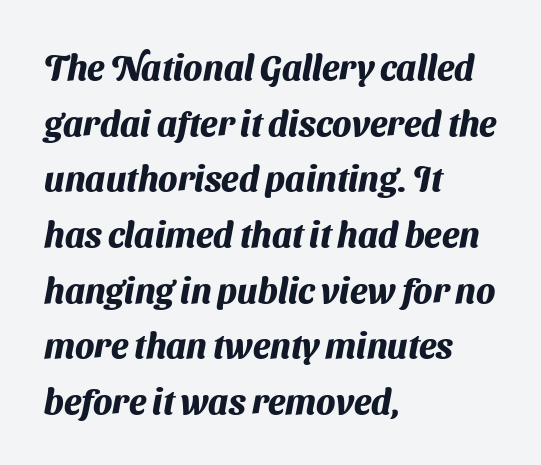
The image shows 35 px heavy sans-serif type; set left-aligned, normal line spacing (1.59x), normal letter spacing, not underlined; medium stroke contrast and a medium x-height.
